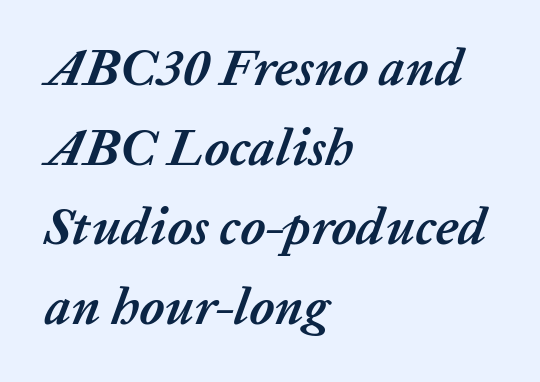
{"italic": "yes", "lean": "right", "slant_degrees": 20, "bold": "yes", "weight": "semibold", "width": "normal", "stroke_contrast": "low", "x_height": "medium", "monospaced": "no", "underline": "no", "align": "left", "line_spacing": "normal", "line_spacing_ratio": 1.53, "letter_spacing": "normal", "letter_spacing_em": 0.0, "glyph_px": 52}
